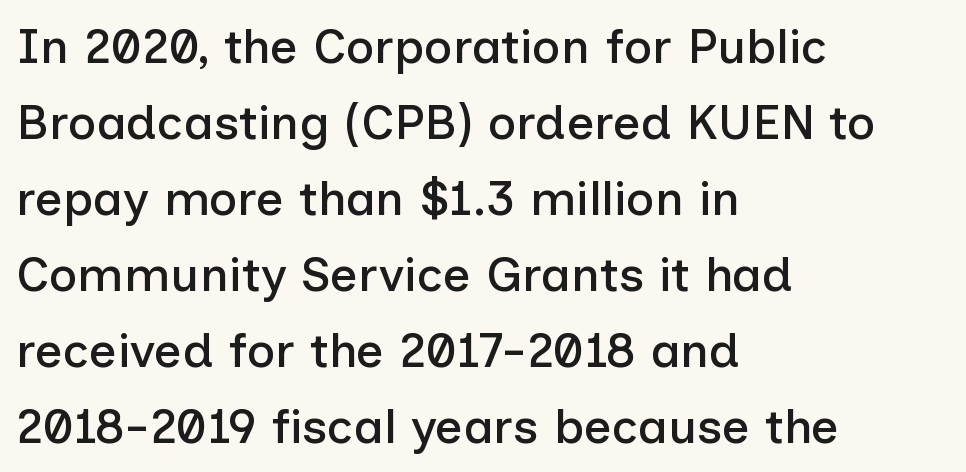
Q: Is the text italic (slanted)? A: No, it is upright.
Q: Is the typeface a serif or a sans-serif typeface? A: Sans-serif.
Q: Is the text underlined? A: No.
Q: How is the paragraph aligned? A: Left-aligned.
Q: Is the spacing between letters normal or unusually wide? A: Normal.
Q: Is the spacing between lines tight, normal or loose? A: Normal.
Q: Width (condensed, normal, or wide)? A: Normal.
Q: Stroke contrast? A: Low.
Q: x-height? A: Medium.
Q: Monospaced? A: No.
